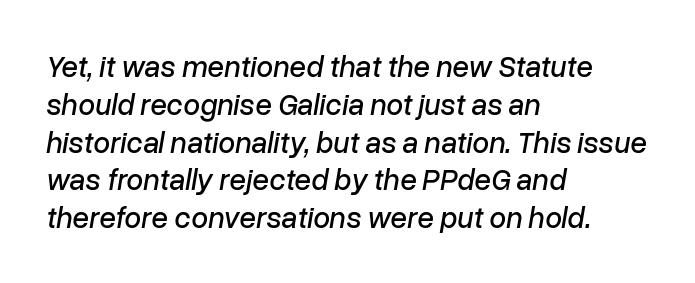
Q: Is the text italic (slanted)? A: Yes, it leans right by about 10 degrees.
Q: Is the text underlined? A: No.
Q: How is the paragraph aligned? A: Left-aligned.
Q: Is the spacing between letters normal or unusually wide? A: Normal.
Q: Is the spacing between lines tight, normal or loose? A: Normal.
Q: Width (condensed, normal, or wide)? A: Normal.
Q: Stroke contrast? A: Low.
Q: x-height? A: Medium.
Q: Monospaced? A: No.
